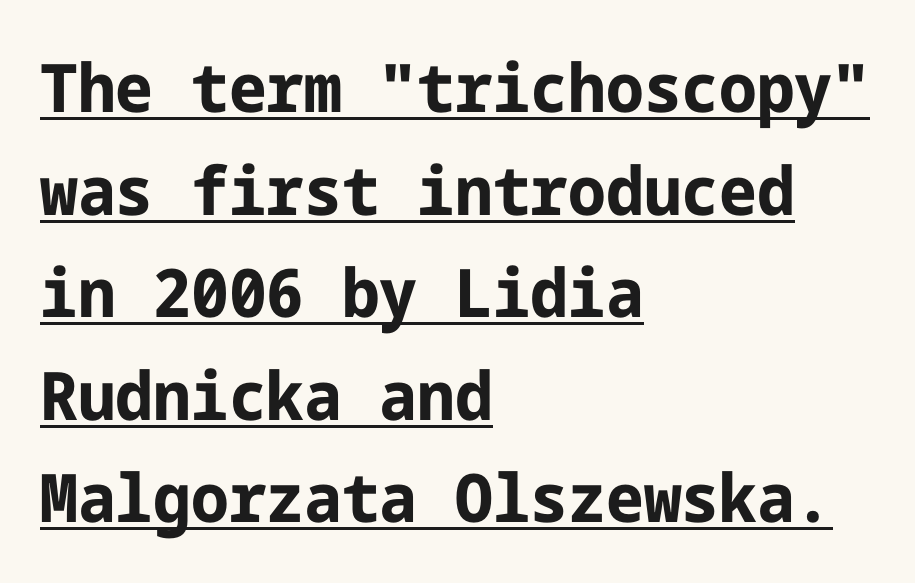
Q: Is the text bold? A: Yes.
Q: Is the text italic (slanted)? A: No, it is upright.
Q: Is the typeface a serif or a sans-serif typeface? A: Sans-serif.
Q: Is the text underlined? A: Yes.
Q: How is the paragraph aligned? A: Left-aligned.
Q: Is the spacing between letters normal or unusually wide? A: Normal.
Q: Is the spacing between lines tight, normal or loose? A: Normal.
Q: Width (condensed, normal, or wide)? A: Normal.
Q: Stroke contrast? A: Low.
Q: x-height? A: Medium.
